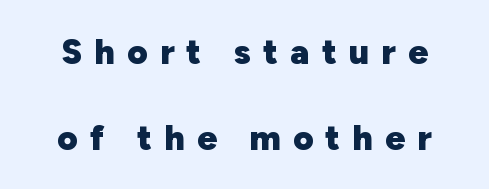
{"serif": "no", "italic": "no", "bold": "yes", "weight": "heavy", "width": "normal", "stroke_contrast": "low", "x_height": "medium", "monospaced": "no", "underline": "no", "line_spacing": "loose", "line_spacing_ratio": 2.45, "letter_spacing": "wide", "letter_spacing_em": 0.35, "glyph_px": 35}
